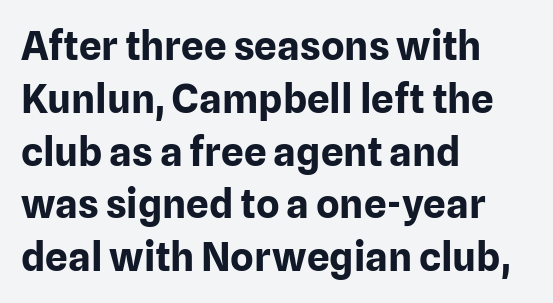
The image shows 40 px bold sans-serif type, upright; set left-aligned, normal line spacing (1.32x), normal letter spacing, not underlined; low stroke contrast and a medium x-height.
